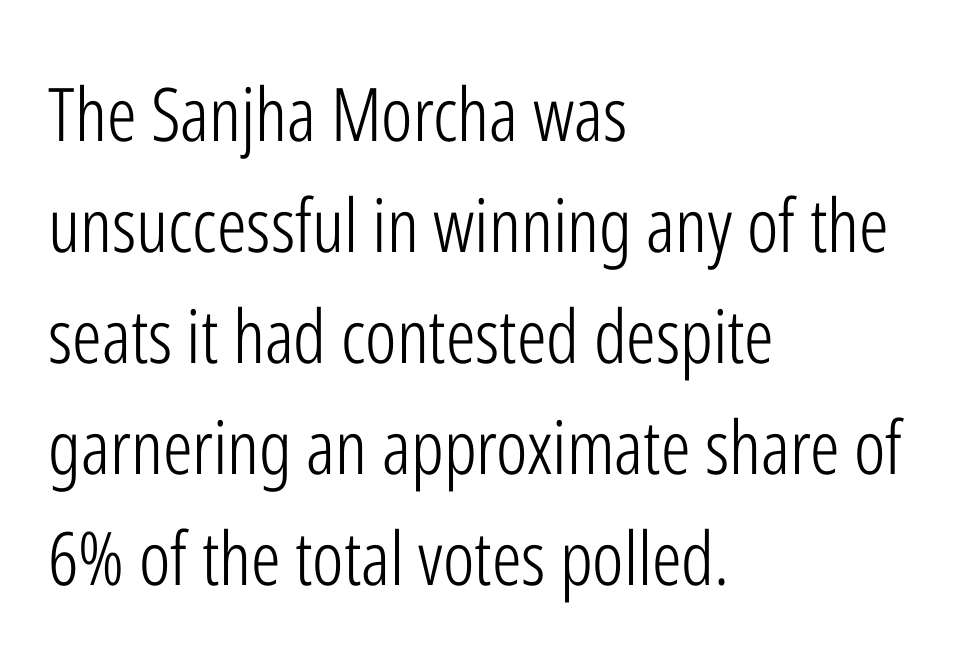
Q: Is the text bold? A: No.
Q: Is the text italic (slanted)? A: No, it is upright.
Q: Is the typeface a serif or a sans-serif typeface? A: Sans-serif.
Q: Is the text underlined? A: No.
Q: How is the paragraph aligned? A: Left-aligned.
Q: Is the spacing between letters normal or unusually wide? A: Normal.
Q: Is the spacing between lines tight, normal or loose? A: Normal.
Q: Width (condensed, normal, or wide)? A: Condensed.
Q: Stroke contrast? A: Low.
Q: x-height? A: Medium.
Q: Monospaced? A: No.
